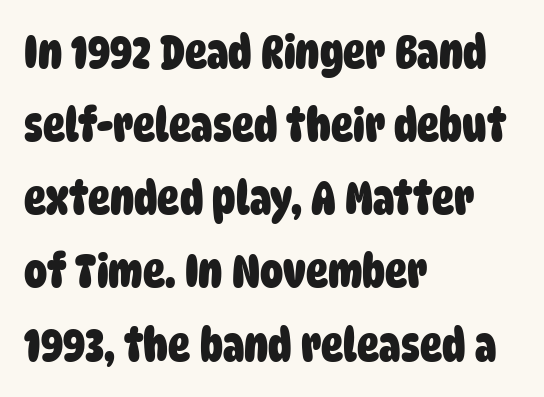
The image shows 46 px heavy, condensed sans-serif type; set left-aligned, normal line spacing (1.59x), normal letter spacing, not underlined; low stroke contrast and a large x-height.
